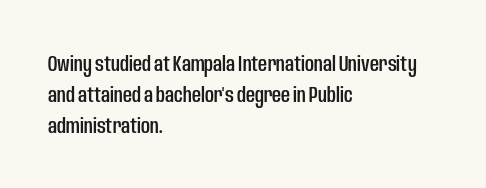
Q: Is the text italic (slanted)? A: No, it is upright.
Q: Is the text underlined? A: No.
Q: How is the paragraph aligned? A: Left-aligned.
Q: Is the spacing between letters normal or unusually wide? A: Normal.
Q: Is the spacing between lines tight, normal or loose? A: Normal.
